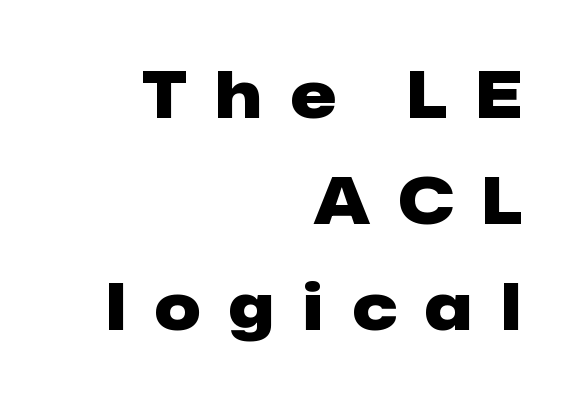
{"serif": "no", "italic": "no", "bold": "yes", "weight": "heavy", "width": "normal", "stroke_contrast": "low", "x_height": "medium", "monospaced": "no", "underline": "no", "align": "right", "line_spacing": "normal", "line_spacing_ratio": 1.66, "letter_spacing": "wide", "letter_spacing_em": 0.46, "glyph_px": 64}
